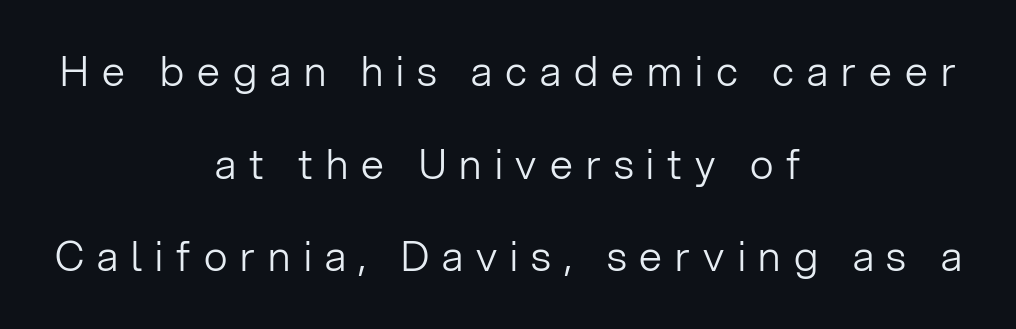
A student would call this center alignment; a typographer would say set centered. Is this a heavy cut? Hardly; it is regular or lighter. The leading is generous, giving the passage an open texture. Each word looks stretched out because of the extra space between its letters.
